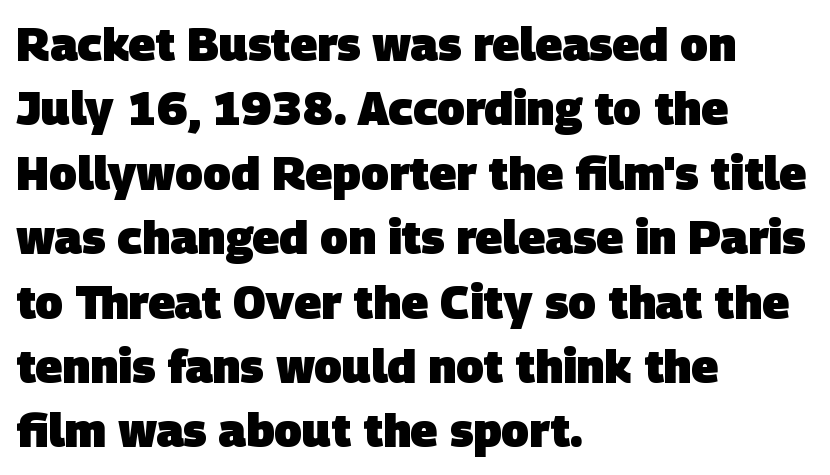
{"serif": "no", "bold": "yes", "weight": "heavy", "width": "normal", "stroke_contrast": "low", "x_height": "large", "monospaced": "no", "underline": "no", "align": "left", "line_spacing": "normal", "line_spacing_ratio": 1.4, "letter_spacing": "normal", "letter_spacing_em": 0.0, "glyph_px": 46}
